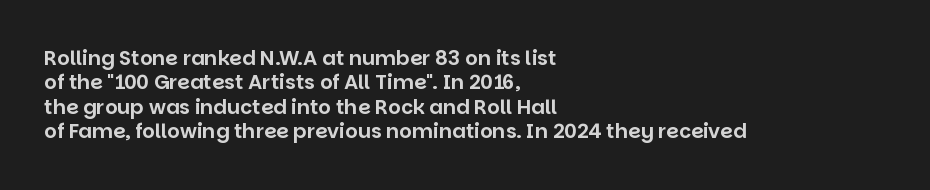
The image shows 20 px text type, upright; set left-aligned, line spacing 1.22x, normal letter spacing, not underlined.
